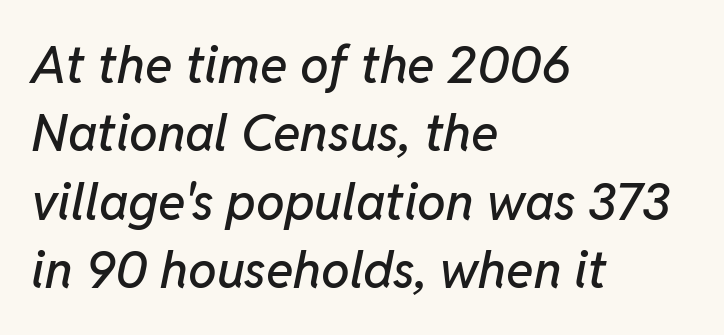
The image shows 51 px text type, italic (leaning right); set left-aligned, normal line spacing (1.34x), normal letter spacing, not underlined; low stroke contrast and a medium x-height.
